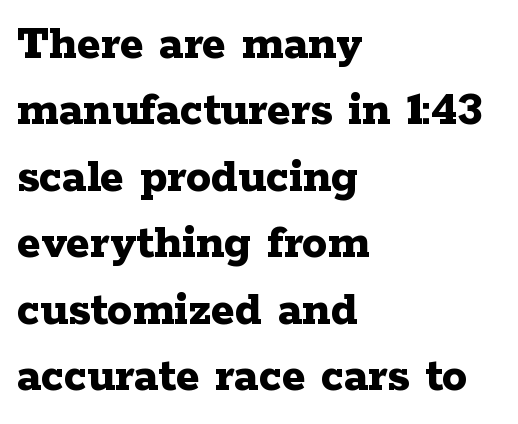
Q: Is the text bold? A: Yes.
Q: Is the text italic (slanted)? A: No, it is upright.
Q: Is the typeface a serif or a sans-serif typeface? A: Serif.
Q: Is the text underlined? A: No.
Q: How is the paragraph aligned? A: Left-aligned.
Q: Is the spacing between letters normal or unusually wide? A: Normal.
Q: Is the spacing between lines tight, normal or loose? A: Normal.
Q: Width (condensed, normal, or wide)? A: Wide.
Q: Stroke contrast? A: Low.
Q: x-height? A: Medium.
Q: Monospaced? A: No.
